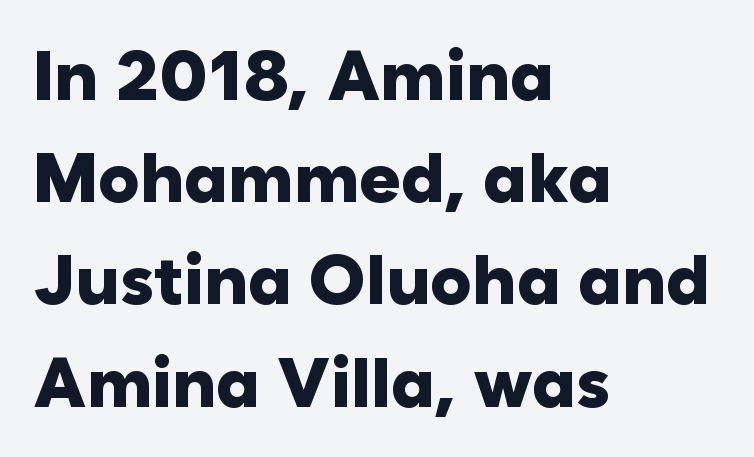
Descenders hang freely into open space. The glyphs have the mass of a bold cut. Note the varied advance widths — an 'i' is clearly narrower than an 'm'. The face used here is rendered with its standard letterfit.
